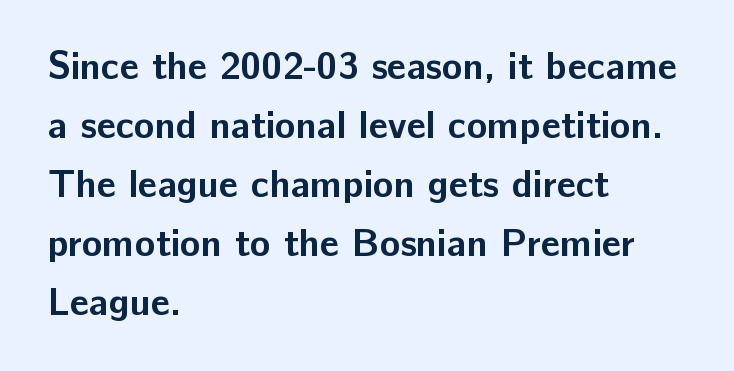
{"serif": "no", "italic": "no", "bold": "yes", "weight": "bold", "width": "normal", "stroke_contrast": "low", "x_height": "medium", "monospaced": "no", "underline": "no", "align": "left", "line_spacing": "normal", "line_spacing_ratio": 1.55, "letter_spacing": "normal", "letter_spacing_em": 0.0, "glyph_px": 38}
